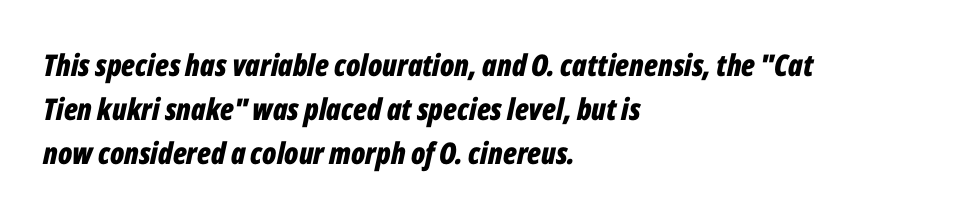
Q: Is the text bold? A: Yes.
Q: Is the text italic (slanted)? A: Yes, it leans right by about 12 degrees.
Q: Is the text underlined? A: No.
Q: How is the paragraph aligned? A: Left-aligned.
Q: Is the spacing between letters normal or unusually wide? A: Normal.
Q: Is the spacing between lines tight, normal or loose? A: Normal.
Q: Width (condensed, normal, or wide)? A: Condensed.
Q: Stroke contrast? A: Low.
Q: x-height? A: Medium.
Q: Monospaced? A: No.
